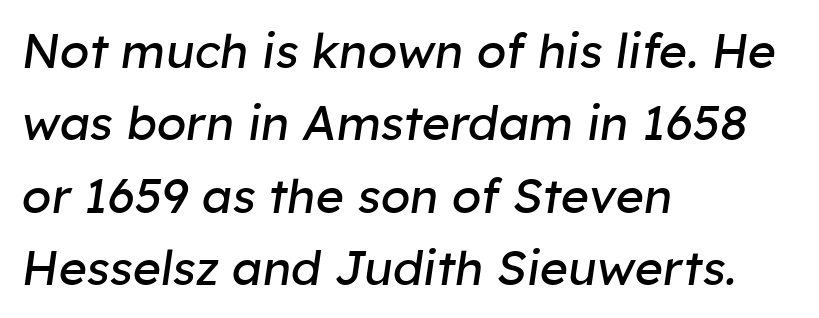
Q: Is the text bold? A: No.
Q: Is the text italic (slanted)? A: Yes, it leans right by about 8 degrees.
Q: Is the text underlined? A: No.
Q: How is the paragraph aligned? A: Left-aligned.
Q: Is the spacing between letters normal or unusually wide? A: Normal.
Q: Is the spacing between lines tight, normal or loose? A: Normal.
Q: Width (condensed, normal, or wide)? A: Normal.
Q: Stroke contrast? A: Low.
Q: x-height? A: Medium.
Q: Monospaced? A: No.
